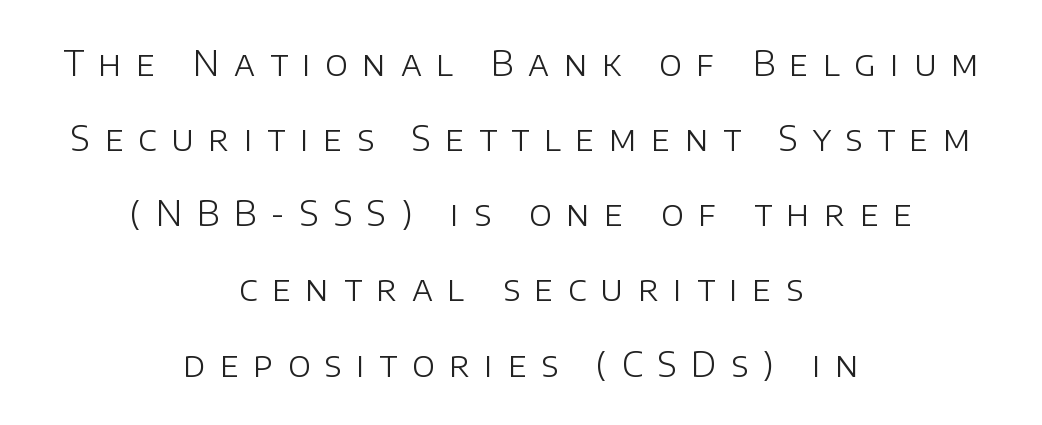
{"serif": "no", "italic": "no", "bold": "no", "weight": "light", "width": "normal", "stroke_contrast": "low", "x_height": "large", "monospaced": "no", "underline": "no", "align": "center", "line_spacing": "loose", "line_spacing_ratio": 2.21, "letter_spacing": "wide", "letter_spacing_em": 0.43, "glyph_px": 34}
